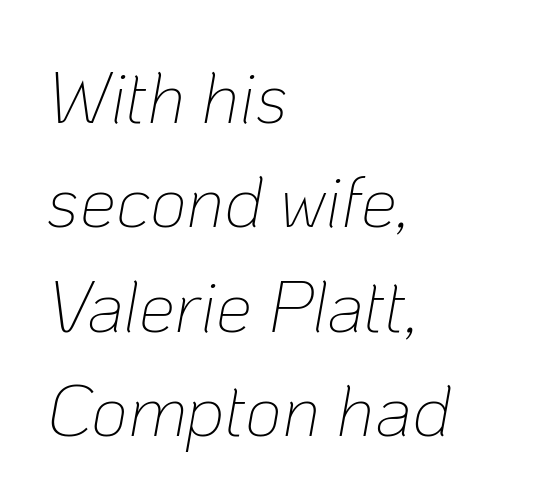
Compared with typical body copy, the letter spacing here is the same. These lines sit exactly where default settings would place them. Any mark beneath the type? The region is blank. A typesetter would call this proportional, since set widths differ per character. Compared with a typical body face, this is equally light or lighter still. The text carries the slant typical of an italic or oblique font.
